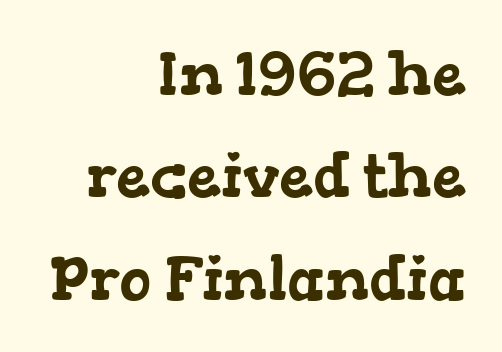
{"serif": "yes", "width": "wide", "stroke_contrast": "low", "x_height": "medium", "monospaced": "no", "underline": "no", "align": "right", "line_spacing": "normal", "line_spacing_ratio": 1.68, "letter_spacing": "normal", "letter_spacing_em": 0.0, "glyph_px": 61}
